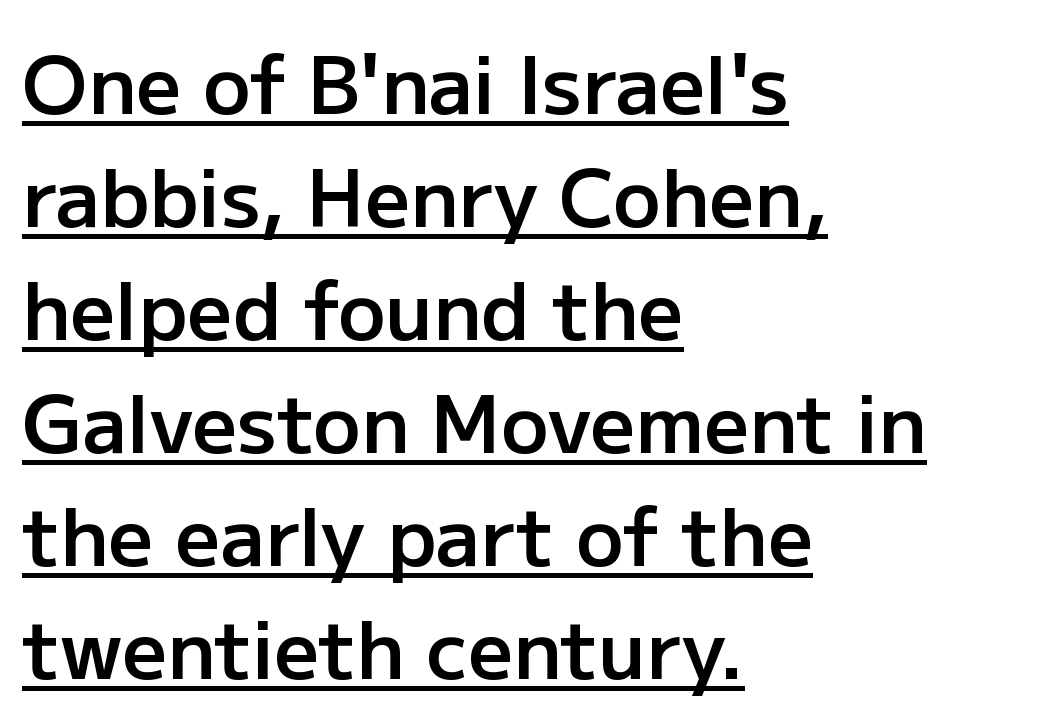
Q: Is the text bold? A: Semi-bold.
Q: Is the text italic (slanted)? A: No, it is upright.
Q: Is the typeface a serif or a sans-serif typeface? A: Sans-serif.
Q: Is the text underlined? A: Yes.
Q: How is the paragraph aligned? A: Left-aligned.
Q: Is the spacing between letters normal or unusually wide? A: Normal.
Q: Is the spacing between lines tight, normal or loose? A: Normal.
Q: Width (condensed, normal, or wide)? A: Normal.
Q: Stroke contrast? A: Low.
Q: x-height? A: Medium.
Q: Monospaced? A: No.
